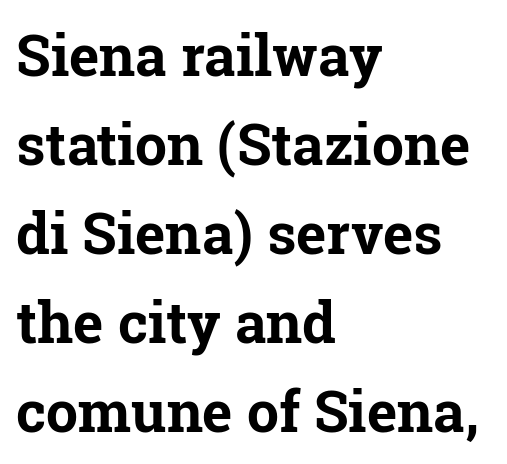
The vertical gap from one line to the next is medium. The letters sit at their default tracking, neither squeezed nor spread. Descenders hang freely into open space. Reading down the block, your eye returns to a fixed left position each line.
